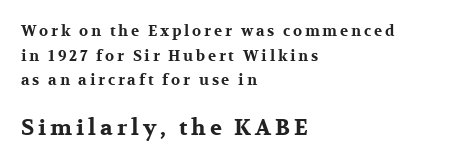
{"italic": "no", "bold": "yes", "underline": "no", "align": "left", "line_spacing": "normal", "line_spacing_ratio": 1.65, "larger_block": "second", "size_ratio": 1.47, "glyph_px": 22}
